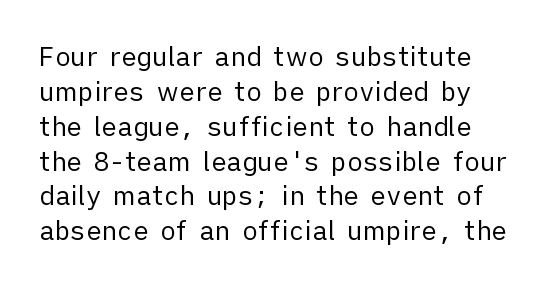
Style check: upright. Notice how descenders clear the ascenders below comfortably — that's standard leading. The passage shown is not underscored anywhere. Compared with typical body copy, the letter spacing here is the same. The characters are drawn with everyday or finer stroke widths.
